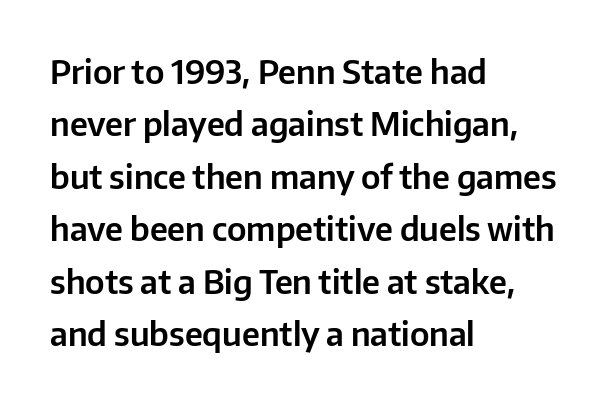
Q: Is the text italic (slanted)? A: No, it is upright.
Q: Is the typeface a serif or a sans-serif typeface? A: Sans-serif.
Q: Is the text underlined? A: No.
Q: How is the paragraph aligned? A: Left-aligned.
Q: Is the spacing between letters normal or unusually wide? A: Normal.
Q: Is the spacing between lines tight, normal or loose? A: Normal.
Q: Width (condensed, normal, or wide)? A: Normal.
Q: Stroke contrast? A: Low.
Q: x-height? A: Medium.
Q: Monospaced? A: No.
